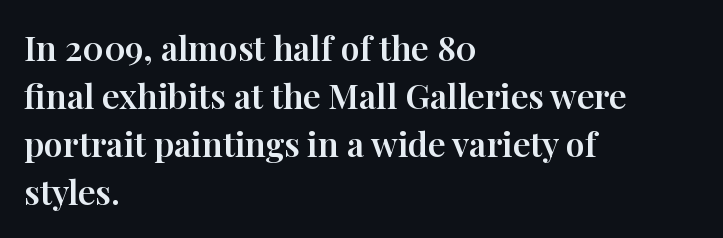
Each letter keeps its own natural width here, so spacing adapts to shape. All the whitespace from short lines collects on the right. The passage shown is typeset with a serif family. A roman cut, with each character standing at attention. The tracking reads as untouched default to a designer's eye. Leading: standard.
